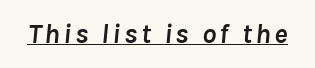
{"italic": "yes", "lean": "right", "slant_degrees": 8, "bold": "yes", "weight": "semibold", "width": "normal", "stroke_contrast": "low", "x_height": "medium", "monospaced": "no", "underline": "yes", "glyph_px": 28}
